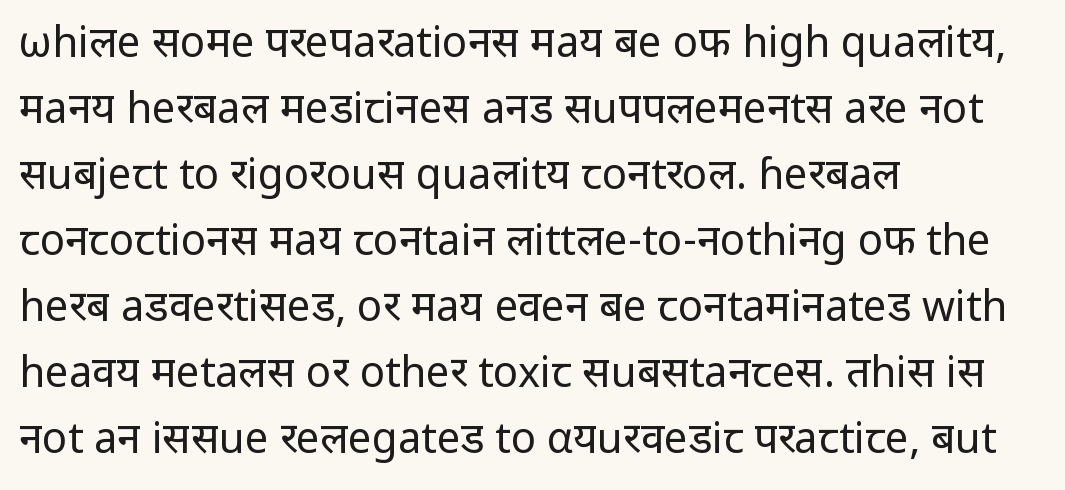
In terms of leading, this rendering sits right in the middle. Which margin do the lines hug? The left one — the right edge is uneven. Inter-character spacing is left at the font's built-in metrics. Vertical strokes here are truly vertical. The zone under the glyphs is completely vacant. Vertical stems look standard width or narrower in stroke.
